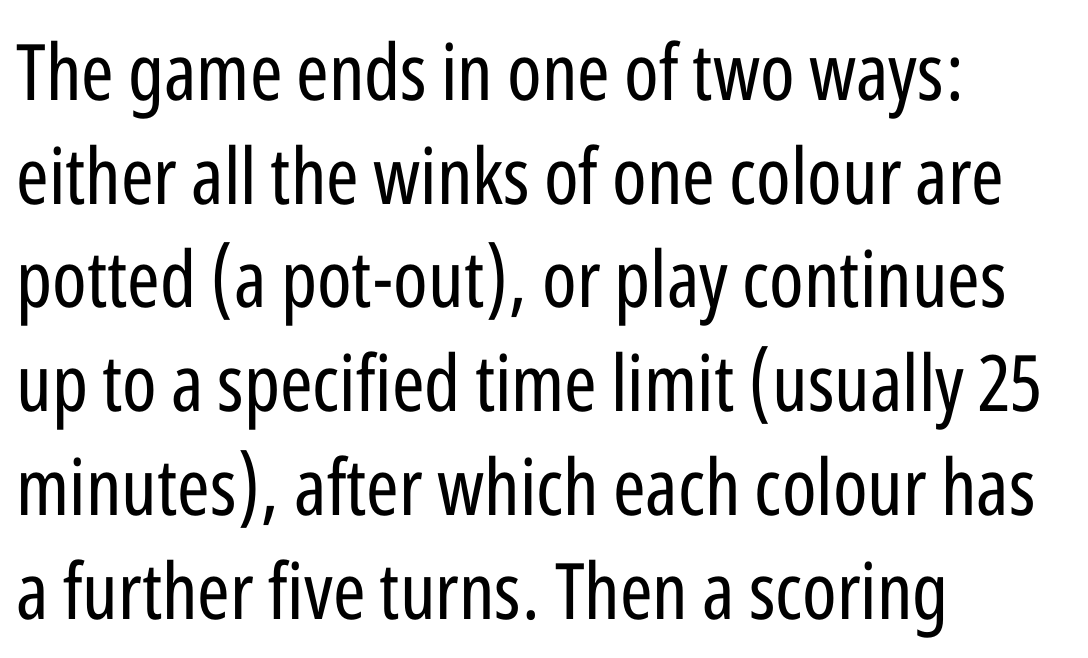
Q: Is the text bold? A: No.
Q: Is the text italic (slanted)? A: No, it is upright.
Q: Is the typeface a serif or a sans-serif typeface? A: Sans-serif.
Q: Is the text underlined? A: No.
Q: How is the paragraph aligned? A: Left-aligned.
Q: Is the spacing between letters normal or unusually wide? A: Normal.
Q: Is the spacing between lines tight, normal or loose? A: Normal.
Q: Width (condensed, normal, or wide)? A: Condensed.
Q: Stroke contrast? A: Low.
Q: x-height? A: Medium.
Q: Monospaced? A: No.
